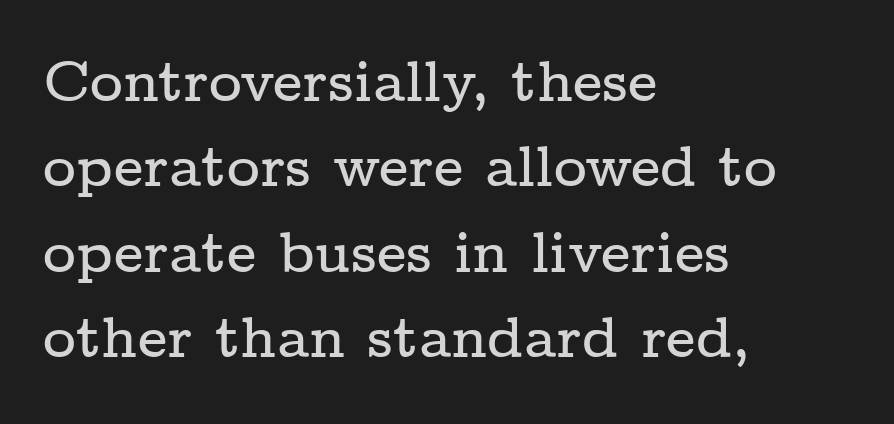
The image shows 57 px wide serif type, upright; set left-aligned, normal line spacing (1.5x), normal letter spacing, not underlined; low stroke contrast and a medium x-height.
